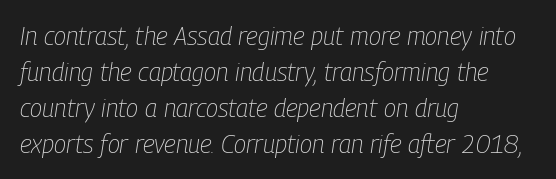
Default kerning and tracking; the words read as compact shapes. Observe the lean: these are italic letterforms. Stroke thickness stays within the range of a standard reading face or lighter. Notice how the passage keeps a crisp vertical edge on the left only.
